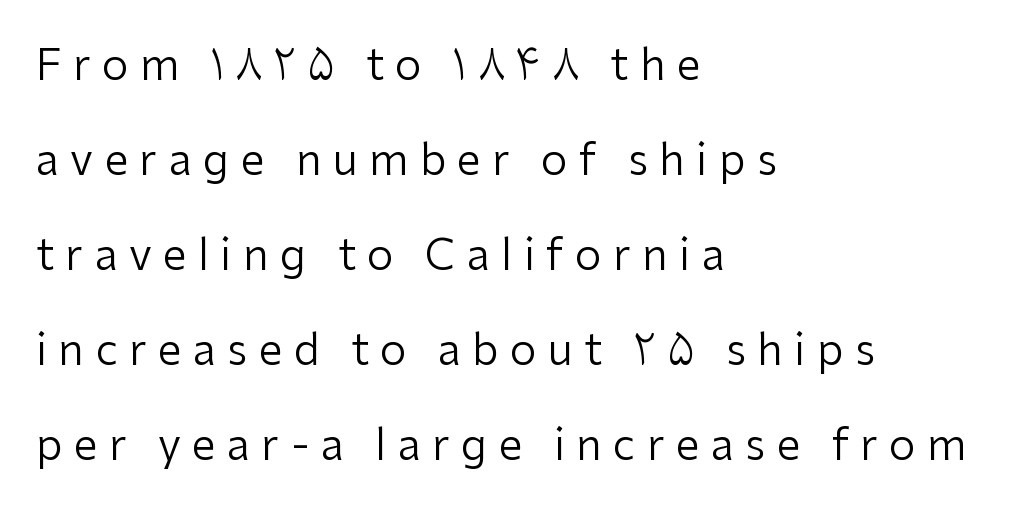
Unmarked baselines from the first word to the last. The line texture is sparse and dotted thanks to wide tracking. The typeface has the unassuming heft of standard copy or less. Designer's note — italics off, roman on.
